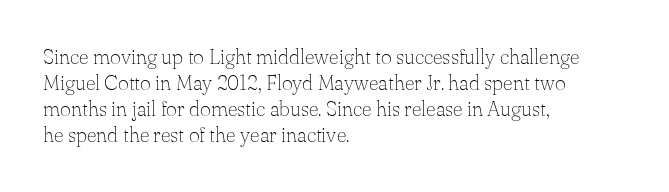
The image shows 21 px text type, upright; set left-aligned, line spacing 1.24x, normal letter spacing, not underlined.
